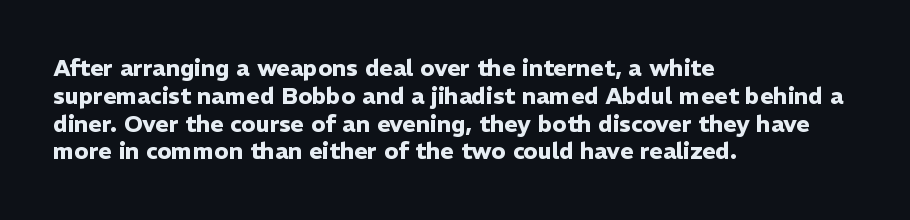
Q: Is the text bold? A: Yes.
Q: Is the text italic (slanted)? A: No, it is upright.
Q: Is the text underlined? A: No.
Q: How is the paragraph aligned? A: Left-aligned.
Q: Is the spacing between letters normal or unusually wide? A: Normal.
